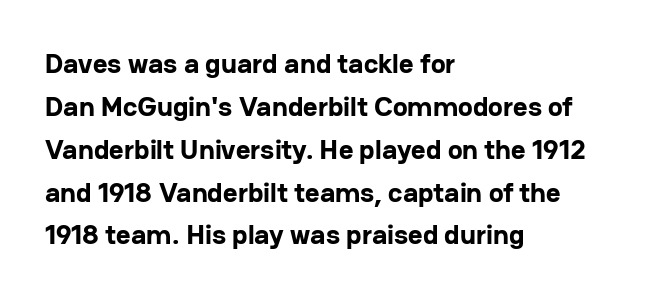
{"serif": "no", "italic": "no", "bold": "yes", "weight": "bold", "width": "normal", "stroke_contrast": "low", "x_height": "medium", "monospaced": "no", "underline": "no", "align": "left", "line_spacing": "normal", "line_spacing_ratio": 1.53, "letter_spacing": "normal", "letter_spacing_em": 0.0, "glyph_px": 28}
